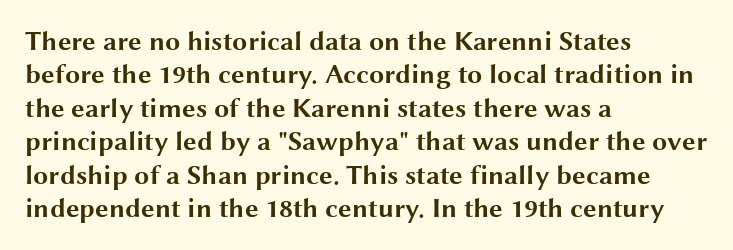
There is no visible air inserted between adjacent glyphs. Compared with a centered layout, this one pins lines to the left instead. The strokes are fattened all the way to bold. A typesetter would mark this as roman, not italic. The words here are not underlined.
